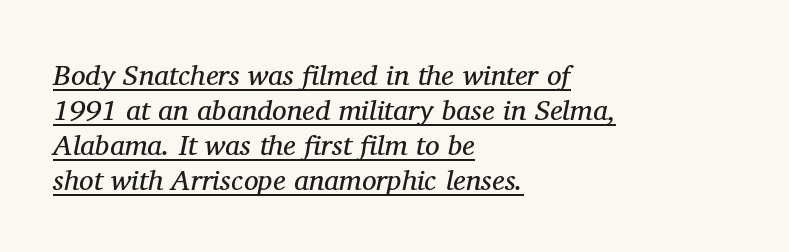
{"serif": "yes", "italic": "yes", "lean": "right", "slant_degrees": 11, "bold": "no", "weight": "regular", "width": "normal", "stroke_contrast": "medium", "x_height": "medium", "monospaced": "no", "underline": "yes", "align": "left", "line_spacing_ratio": 1.21, "letter_spacing": "normal", "letter_spacing_em": 0.0, "glyph_px": 29}
